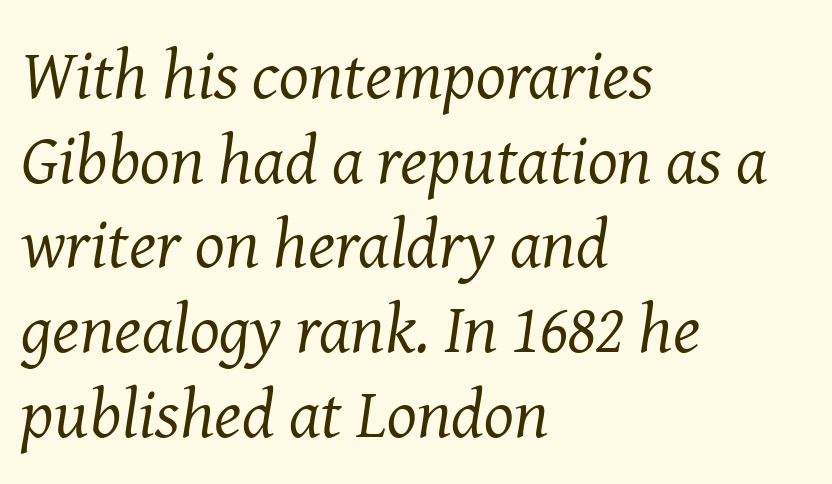
The image shows 70 px regular-weight serif type, italic (leaning right); set left-aligned, line spacing 1.21x, normal letter spacing, not underlined; medium stroke contrast and a medium x-height.
